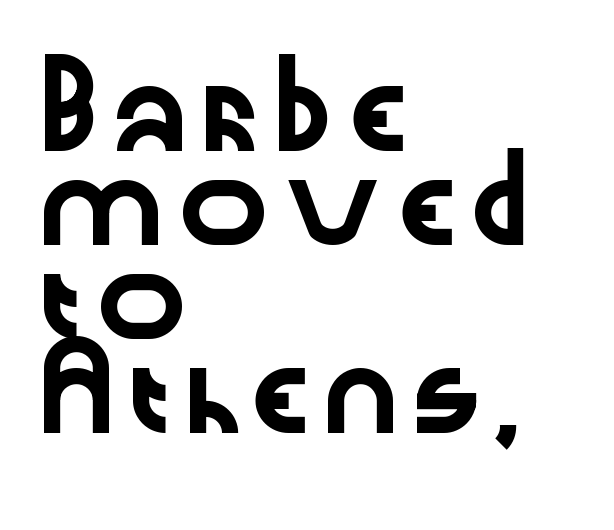
Q: Is the text italic (slanted)? A: No, it is upright.
Q: Is the typeface a serif or a sans-serif typeface? A: Sans-serif.
Q: Is the text underlined? A: No.
Q: How is the paragraph aligned? A: Left-aligned.
Q: Is the spacing between letters normal or unusually wide? A: Normal.
Q: Width (condensed, normal, or wide)? A: Wide.
Q: Stroke contrast? A: Low.
Q: x-height? A: Medium.
Q: Monospaced? A: No.
